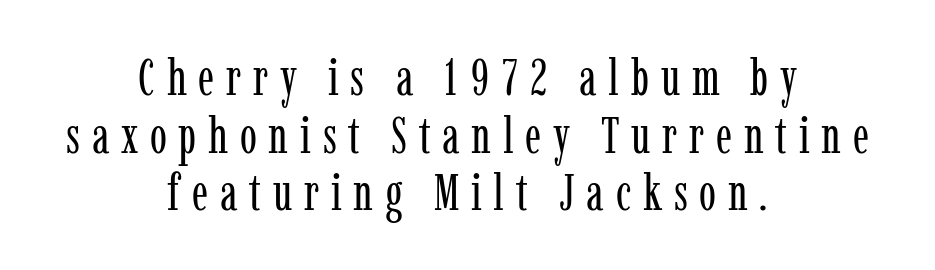
The image shows 51 px regular-weight, condensed serif type, upright; set centered, tight line spacing (1.13x), unusually wide letter spacing (+0.23 em), not underlined; low stroke contrast and a medium x-height.
